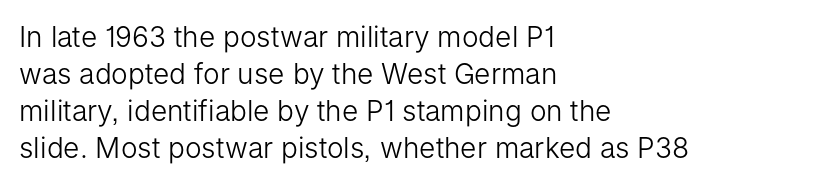
Q: Is the text bold? A: No.
Q: Is the text italic (slanted)? A: No, it is upright.
Q: Is the typeface a serif or a sans-serif typeface? A: Sans-serif.
Q: Is the text underlined? A: No.
Q: How is the paragraph aligned? A: Left-aligned.
Q: Is the spacing between letters normal or unusually wide? A: Normal.
Q: Is the spacing between lines tight, normal or loose? A: Normal.
Q: Width (condensed, normal, or wide)? A: Normal.
Q: Stroke contrast? A: Low.
Q: x-height? A: Medium.
Q: Monospaced? A: No.
